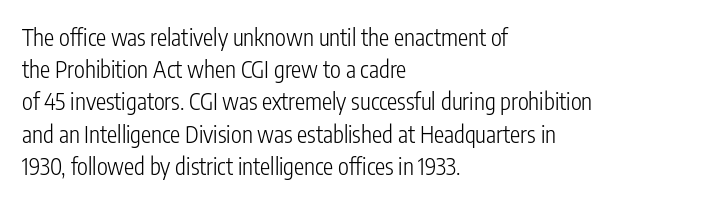
{"italic": "no", "bold": "no", "underline": "no", "align": "left", "line_spacing": "normal", "line_spacing_ratio": 1.4, "letter_spacing": "normal", "letter_spacing_em": 0.0, "glyph_px": 23}
